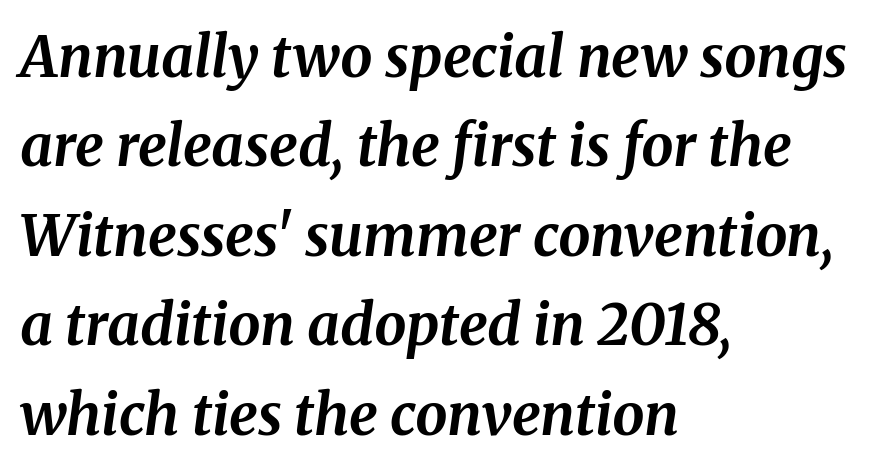
{"serif": "yes", "italic": "yes", "lean": "right", "slant_degrees": 8, "bold": "yes", "weight": "bold", "width": "normal", "stroke_contrast": "medium", "x_height": "medium", "monospaced": "no", "underline": "no", "align": "left", "line_spacing": "normal", "line_spacing_ratio": 1.57, "letter_spacing": "normal", "letter_spacing_em": 0.0, "glyph_px": 57}
